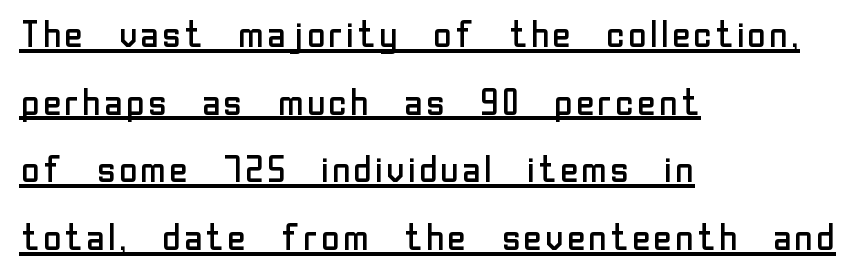
Standard letterfit; no display-style spreading of the glyphs. Italic? Not at all — the glyphs are vertical. These lines are composed in type without serifs. Each stroke keeps to a modest, everyday thickness or less. The typesetter has applied underlining to the passage shown. Character widths vary here, with narrow letters taking less room than wide ones.
